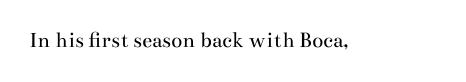
{"italic": "no", "bold": "no", "underline": "no", "letter_spacing": "normal", "letter_spacing_em": 0.0, "glyph_px": 23}
